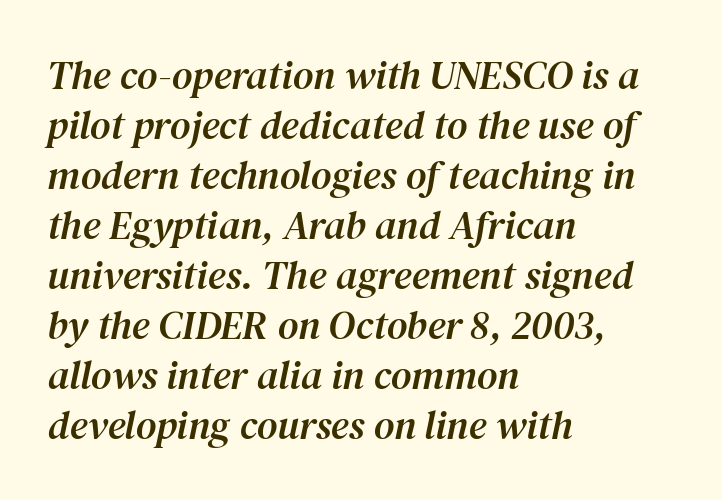
{"serif": "yes", "italic": "yes", "lean": "right", "slant_degrees": 12, "width": "normal", "stroke_contrast": "medium", "x_height": "medium", "monospaced": "no", "underline": "no", "align": "left", "line_spacing": "normal", "line_spacing_ratio": 1.25, "letter_spacing": "normal", "letter_spacing_em": 0.0, "glyph_px": 40}
